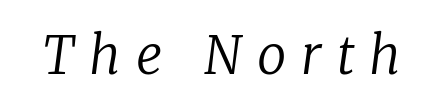
The letters carry serifs — small finishing strokes at the ends of their stems. The gaps between neighbouring characters are conspicuously large. Beneath every word, the page is bare. Each letter keeps its own natural width here, so spacing adapts to shape.
